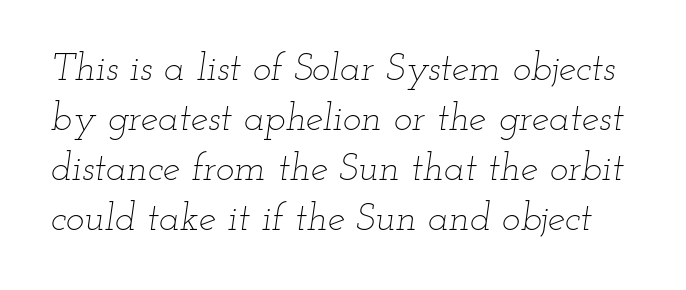
Quick note: interline space is typical. Descenders are the only things crossing below the line. Characters follow at the spacing the type designer built in. Here the designer chose a conventional face with non-uniform glyph widths. Quick note: italic.
